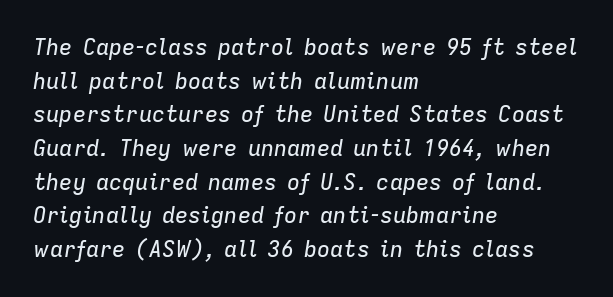
{"italic": "yes", "lean": "right", "slant_degrees": 9, "underline": "no", "align": "left", "line_spacing": "normal", "line_spacing_ratio": 1.53, "letter_spacing": "normal", "letter_spacing_em": 0.0, "glyph_px": 22}
